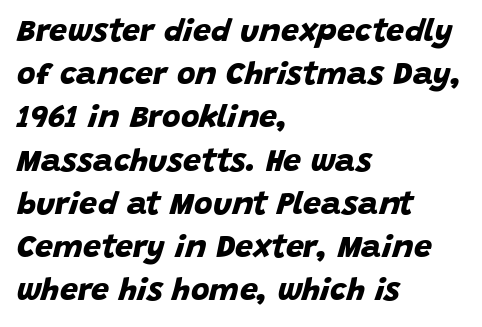
Q: Is the text bold? A: Yes.
Q: Is the typeface a serif or a sans-serif typeface? A: Sans-serif.
Q: Is the text underlined? A: No.
Q: How is the paragraph aligned? A: Left-aligned.
Q: Is the spacing between letters normal or unusually wide? A: Normal.
Q: Is the spacing between lines tight, normal or loose? A: Normal.
Q: Width (condensed, normal, or wide)? A: Normal.
Q: Stroke contrast? A: Low.
Q: x-height? A: Large.
Q: Monospaced? A: No.
